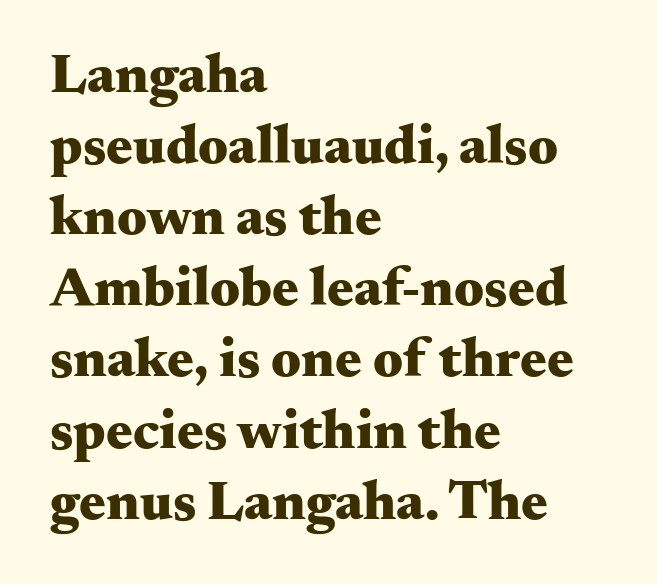
Q: Is the text bold? A: Yes.
Q: Is the text italic (slanted)? A: No, it is upright.
Q: Is the typeface a serif or a sans-serif typeface? A: Serif.
Q: Is the text underlined? A: No.
Q: How is the paragraph aligned? A: Left-aligned.
Q: Is the spacing between letters normal or unusually wide? A: Normal.
Q: Is the spacing between lines tight, normal or loose? A: Normal.
Q: Width (condensed, normal, or wide)? A: Wide.
Q: Stroke contrast? A: Medium.
Q: x-height? A: Small.
Q: Monospaced? A: No.
